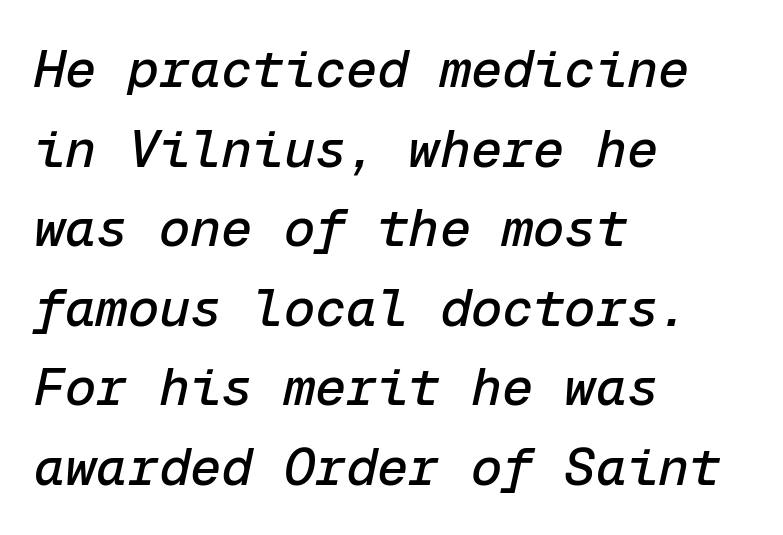
{"italic": "yes", "lean": "right", "slant_degrees": 12, "width": "normal", "stroke_contrast": "low", "x_height": "medium", "monospaced": "yes", "underline": "no", "align": "left", "line_spacing": "normal", "line_spacing_ratio": 1.53, "letter_spacing": "normal", "letter_spacing_em": 0.0, "glyph_px": 52}
